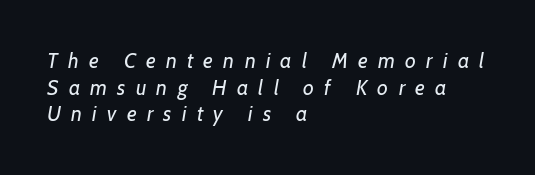
Style check: oblique. The paragraph has a hard left edge and a soft right edge. The passage shown is not underscored anywhere. No extra ink here — the face is not bold. Display-style spreading of the glyphs; the letterfit is very open. The designer left line spacing at the default.
